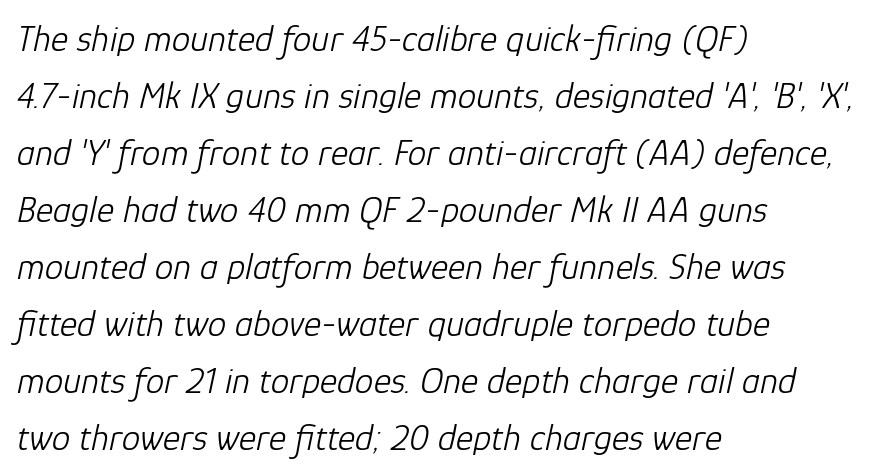
{"italic": "yes", "lean": "right", "slant_degrees": 12, "bold": "no", "weight": "light", "width": "normal", "stroke_contrast": "low", "x_height": "medium", "monospaced": "no", "underline": "no", "align": "left", "line_spacing": "normal", "line_spacing_ratio": 1.54, "letter_spacing": "normal", "letter_spacing_em": 0.0, "glyph_px": 37}
